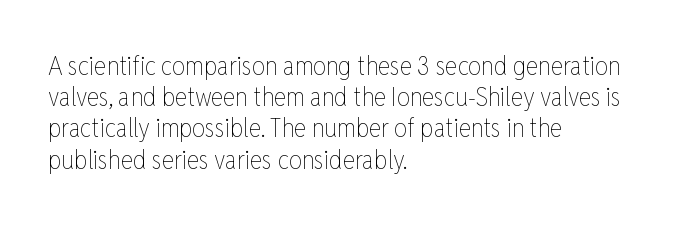
Q: Is the text bold? A: No.
Q: Is the text italic (slanted)? A: No, it is upright.
Q: Is the text underlined? A: No.
Q: How is the paragraph aligned? A: Left-aligned.
Q: Is the spacing between letters normal or unusually wide? A: Normal.
